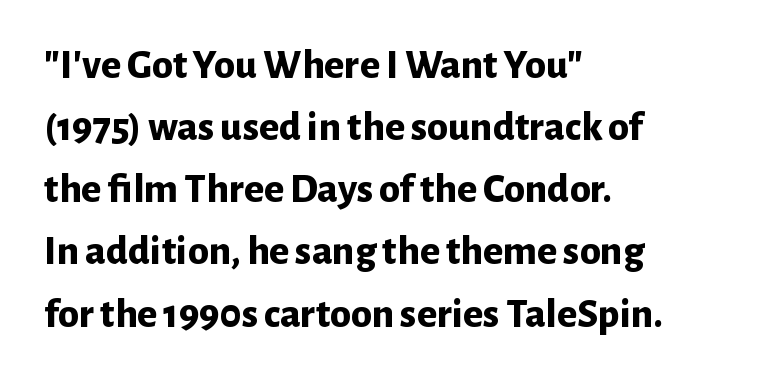
Q: Is the text bold? A: Yes.
Q: Is the text italic (slanted)? A: No, it is upright.
Q: Is the typeface a serif or a sans-serif typeface? A: Sans-serif.
Q: Is the text underlined? A: No.
Q: How is the paragraph aligned? A: Left-aligned.
Q: Is the spacing between letters normal or unusually wide? A: Normal.
Q: Is the spacing between lines tight, normal or loose? A: Normal.
Q: Width (condensed, normal, or wide)? A: Normal.
Q: Stroke contrast? A: Low.
Q: x-height? A: Medium.
Q: Monospaced? A: No.
